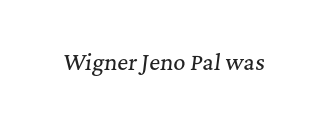
The image shows 21 px text type, italic (leaning right); set normal letter spacing, not underlined.
